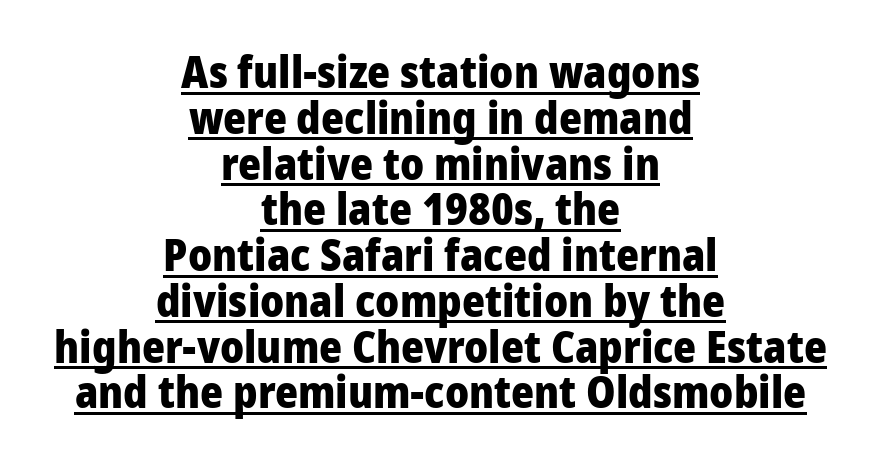
A dark, heavy texture on the line: the type is bold. These lines are centered, leaving both edges ragged. Whoever set this chose condensed vertical rhythm over breathing room. In terms of posture, this sample is upright.
